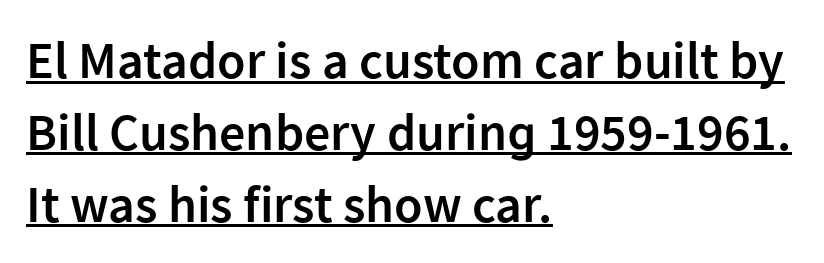
The image shows 52 px semibold sans-serif type, upright; set left-aligned, normal line spacing (1.38x), normal letter spacing, underlined; low stroke contrast and a medium x-height.
